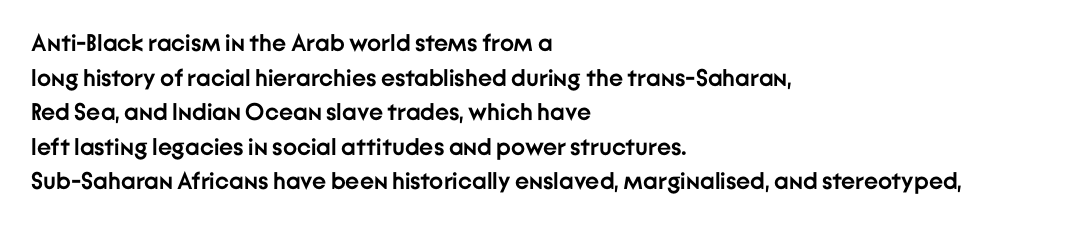
Q: Is the text bold? A: Yes.
Q: Is the text italic (slanted)? A: No, it is upright.
Q: Is the text underlined? A: No.
Q: How is the paragraph aligned? A: Left-aligned.
Q: Is the spacing between letters normal or unusually wide? A: Normal.
Q: Is the spacing between lines tight, normal or loose? A: Normal.
